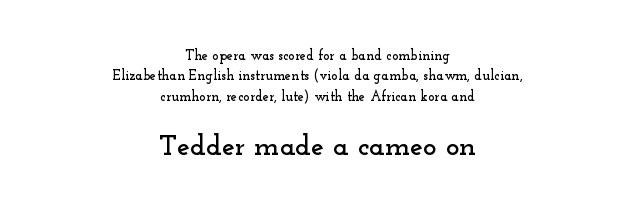
Leading: standard. Proportional: the letters do not fall into vertical columns. A serif font was chosen for this passage. Upright lettering throughout. Layout note: lines centered.
